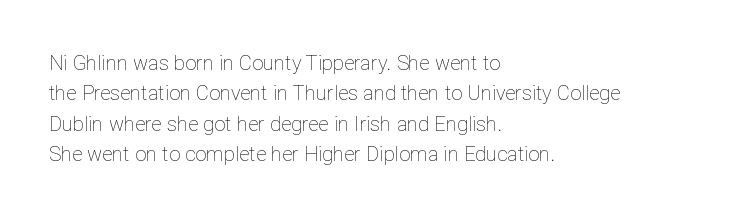
Q: Is the text bold? A: No.
Q: Is the text italic (slanted)? A: No, it is upright.
Q: Is the text underlined? A: No.
Q: How is the paragraph aligned? A: Left-aligned.
Q: Is the spacing between letters normal or unusually wide? A: Normal.
Q: Is the spacing between lines tight, normal or loose? A: Normal.
